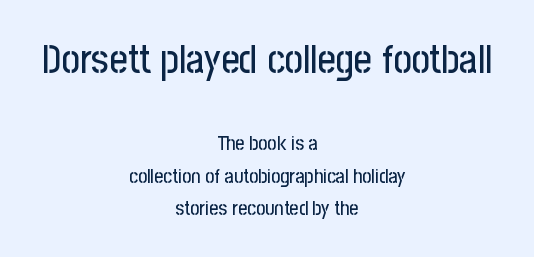
Visually the block forms a symmetrical silhouette, jagged on both flanks. Each new line begins a customary step beneath the previous one. Designer's note — italics off, roman on. This sample uses plain, unmodified letter spacing. The letters advance in unequal steps, a hallmark of proportional type. Type without underlining.
